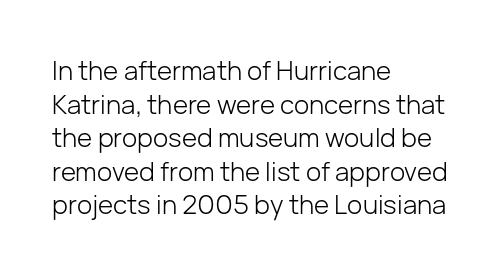
The image shows 26 px text type, upright; set left-aligned, normal line spacing (1.29x), normal letter spacing, not underlined.
